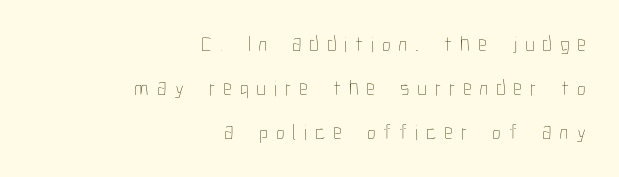
The image shows 22 px text type, upright; set right-aligned, loose line spacing (2.0x), unusually wide letter spacing (+0.35 em), not underlined.
